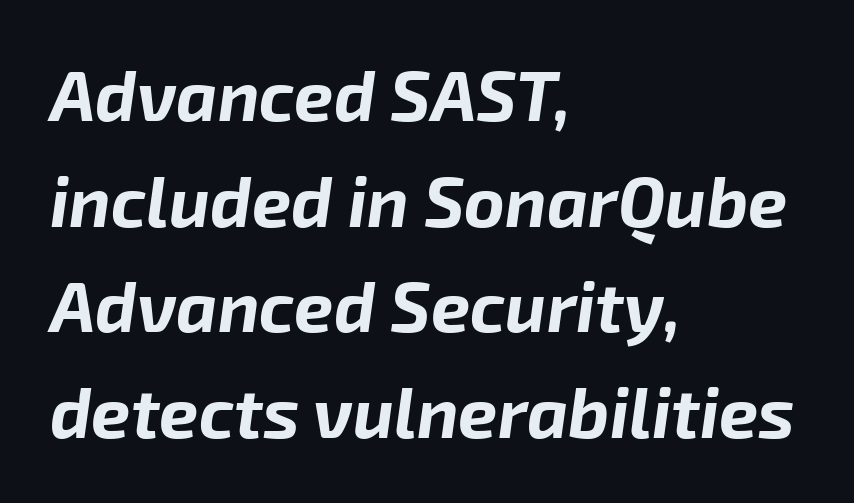
Q: Is the text bold? A: Yes.
Q: Is the text italic (slanted)? A: Yes, it leans right by about 8 degrees.
Q: Is the text underlined? A: No.
Q: How is the paragraph aligned? A: Left-aligned.
Q: Is the spacing between letters normal or unusually wide? A: Normal.
Q: Is the spacing between lines tight, normal or loose? A: Normal.
Q: Width (condensed, normal, or wide)? A: Normal.
Q: Stroke contrast? A: Low.
Q: x-height? A: Medium.
Q: Monospaced? A: No.
